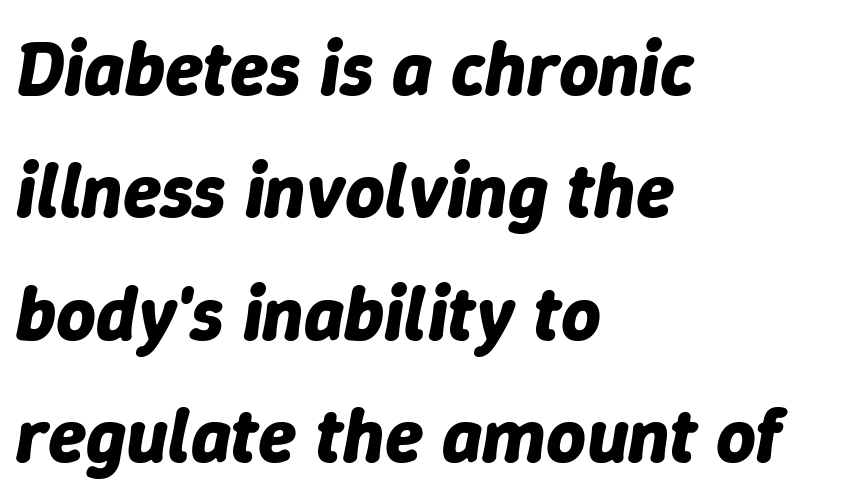
Caption: standard tracking, unaltered. Rule under the text: the space is simply empty. The passage shown is typed in a proportional face where columns would drift. The leading is moderate, giving the passage an even texture. Rendered with sloped, italic letterforms.
